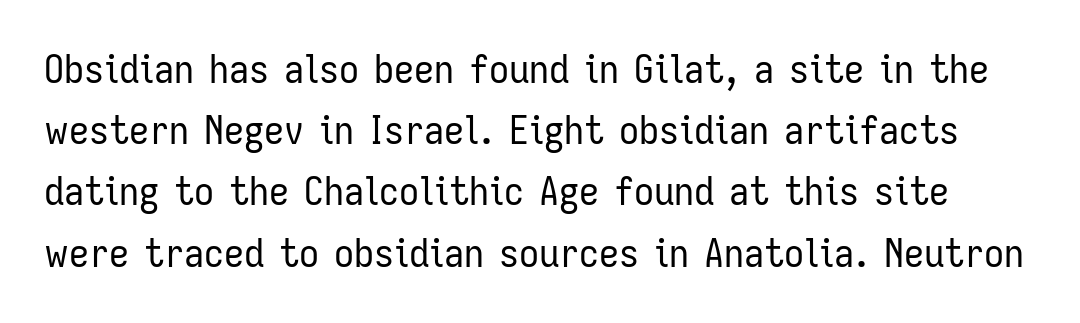
{"serif": "no", "italic": "no", "bold": "no", "weight": "regular", "width": "condensed", "stroke_contrast": "low", "x_height": "medium", "monospaced": "no", "underline": "no", "line_spacing": "normal", "line_spacing_ratio": 1.53, "letter_spacing": "normal", "letter_spacing_em": 0.0, "glyph_px": 40}
